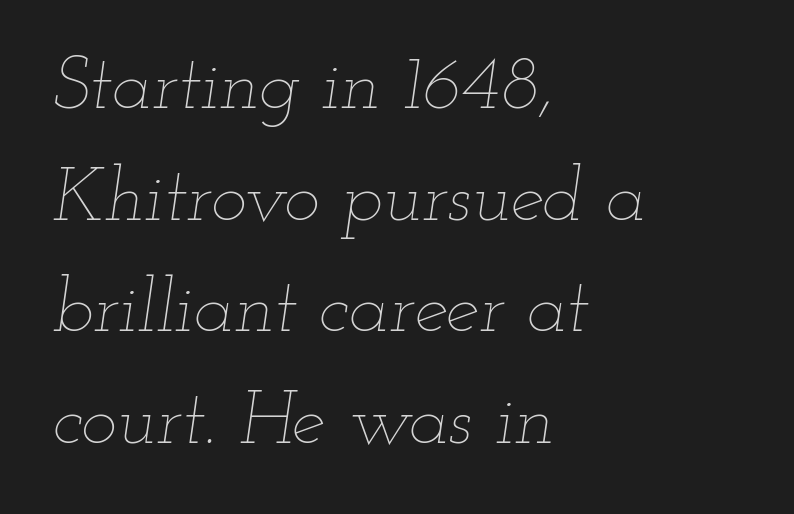
{"italic": "yes", "lean": "right", "slant_degrees": 12, "bold": "no", "weight": "thin", "width": "wide", "stroke_contrast": "low", "x_height": "small", "monospaced": "no", "underline": "no", "align": "left", "line_spacing": "normal", "line_spacing_ratio": 1.47, "letter_spacing": "normal", "letter_spacing_em": 0.0, "glyph_px": 76}
